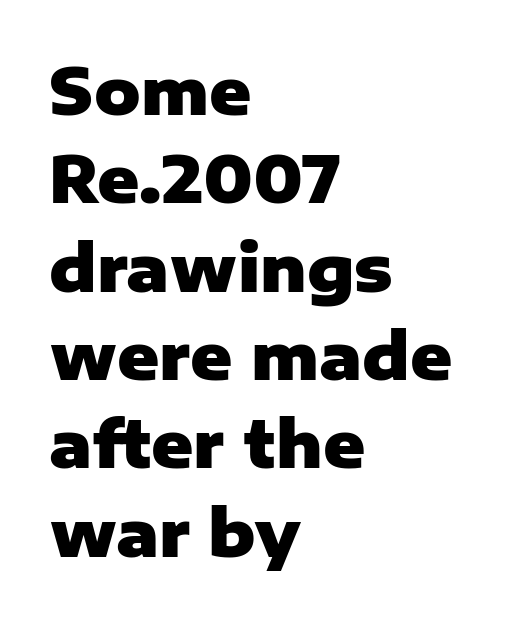
Q: Is the text bold? A: Yes.
Q: Is the text italic (slanted)? A: No, it is upright.
Q: Is the typeface a serif or a sans-serif typeface? A: Sans-serif.
Q: Is the text underlined? A: No.
Q: How is the paragraph aligned? A: Left-aligned.
Q: Is the spacing between letters normal or unusually wide? A: Normal.
Q: Is the spacing between lines tight, normal or loose? A: Normal.
Q: Width (condensed, normal, or wide)? A: Normal.
Q: Stroke contrast? A: Low.
Q: x-height? A: Medium.
Q: Monospaced? A: No.
